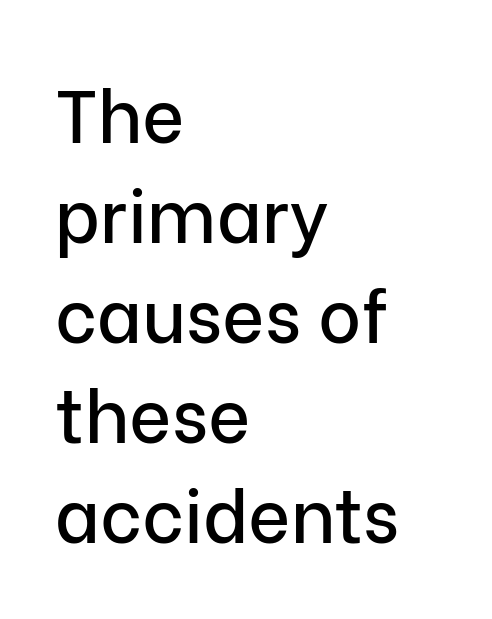
Q: Is the text italic (slanted)? A: No, it is upright.
Q: Is the typeface a serif or a sans-serif typeface? A: Sans-serif.
Q: Is the text underlined? A: No.
Q: How is the paragraph aligned? A: Left-aligned.
Q: Is the spacing between letters normal or unusually wide? A: Normal.
Q: Is the spacing between lines tight, normal or loose? A: Normal.
Q: Width (condensed, normal, or wide)? A: Normal.
Q: Stroke contrast? A: Low.
Q: x-height? A: Medium.
Q: Monospaced? A: No.
